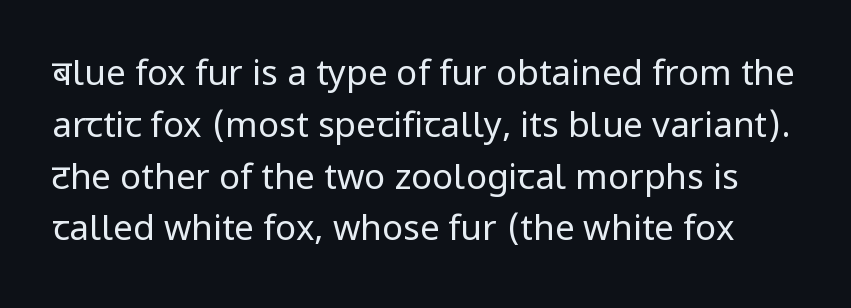
Q: Is the text bold? A: No.
Q: Is the text italic (slanted)? A: No, it is upright.
Q: Is the typeface a serif or a sans-serif typeface? A: Sans-serif.
Q: Is the text underlined? A: No.
Q: Is the spacing between letters normal or unusually wide? A: Normal.
Q: Is the spacing between lines tight, normal or loose? A: Normal.
Q: Width (condensed, normal, or wide)? A: Normal.
Q: Stroke contrast? A: Low.
Q: x-height? A: Medium.
Q: Monospaced? A: No.
